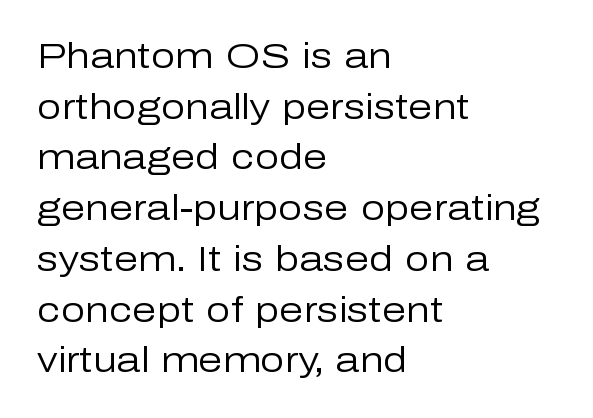
Q: Is the text bold? A: No.
Q: Is the text italic (slanted)? A: No, it is upright.
Q: Is the typeface a serif or a sans-serif typeface? A: Sans-serif.
Q: Is the text underlined? A: No.
Q: How is the paragraph aligned? A: Left-aligned.
Q: Is the spacing between letters normal or unusually wide? A: Normal.
Q: Is the spacing between lines tight, normal or loose? A: Normal.
Q: Width (condensed, normal, or wide)? A: Normal.
Q: Stroke contrast? A: Low.
Q: x-height? A: Medium.
Q: Monospaced? A: No.
